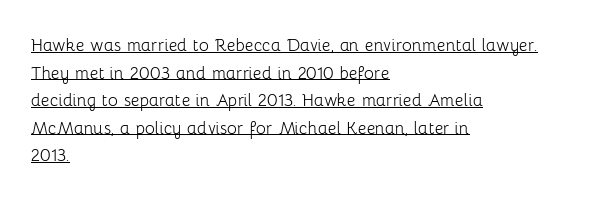
Here the glyphs are tracked normally, forming tight word shapes. This is underlined copy, the kind a proofreader might mark for attention. Posture: vertical. Notice how the passage keeps a crisp vertical edge on the left only.
